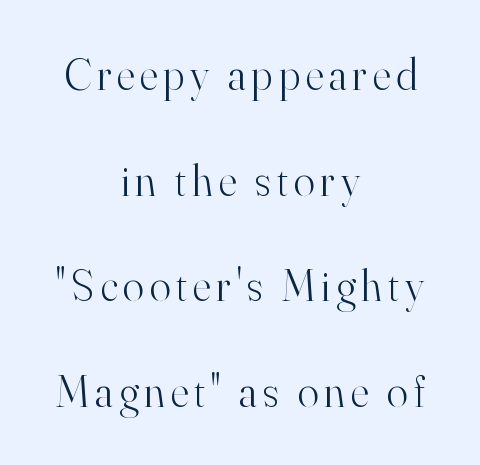
Q: Is the text bold? A: No.
Q: Is the text italic (slanted)? A: No, it is upright.
Q: Is the typeface a serif or a sans-serif typeface? A: Serif.
Q: Is the text underlined? A: No.
Q: How is the paragraph aligned? A: Centered.
Q: Is the spacing between lines tight, normal or loose? A: Loose.
Q: Width (condensed, normal, or wide)? A: Normal.
Q: Stroke contrast? A: High.
Q: x-height? A: Small.
Q: Monospaced? A: No.
